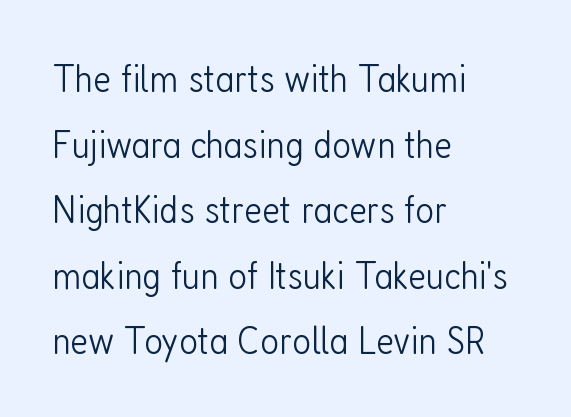
{"serif": "no", "italic": "no", "bold": "no", "weight": "light", "width": "condensed", "stroke_contrast": "low", "x_height": "medium", "monospaced": "no", "underline": "no", "align": "left", "line_spacing": "normal", "line_spacing_ratio": 1.6, "letter_spacing": "normal", "letter_spacing_em": 0.0, "glyph_px": 41}
